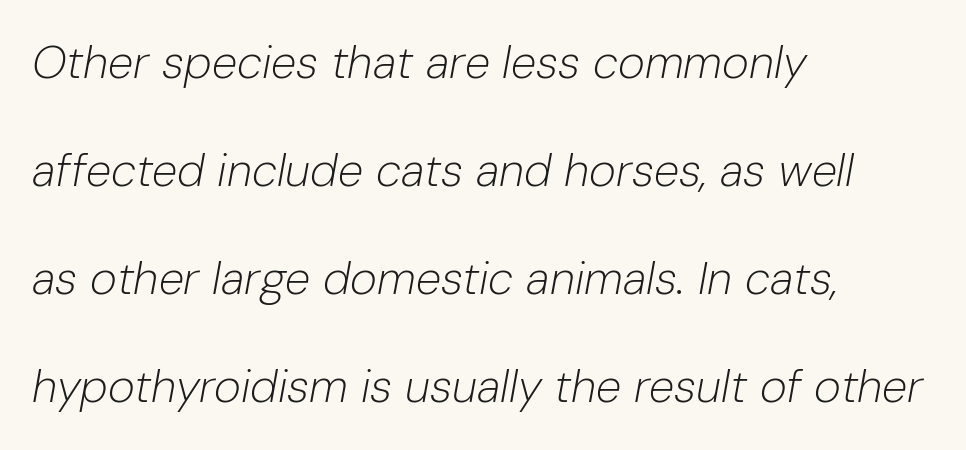
{"italic": "yes", "lean": "right", "slant_degrees": 10, "bold": "no", "weight": "light", "width": "normal", "stroke_contrast": "low", "x_height": "medium", "monospaced": "no", "underline": "no", "align": "left", "line_spacing": "loose", "line_spacing_ratio": 2.35, "letter_spacing": "normal", "letter_spacing_em": 0.0, "glyph_px": 46}
